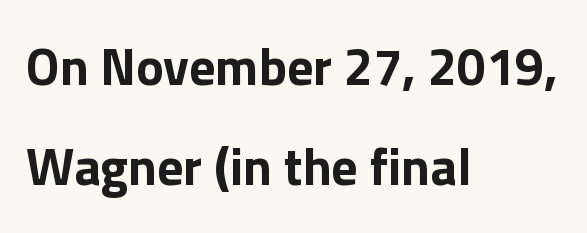
{"serif": "no", "italic": "no", "bold": "yes", "weight": "bold", "width": "normal", "stroke_contrast": "low", "x_height": "medium", "monospaced": "no", "underline": "no", "align": "left", "line_spacing": "loose", "line_spacing_ratio": 1.93, "letter_spacing": "normal", "letter_spacing_em": 0.0, "glyph_px": 52}
